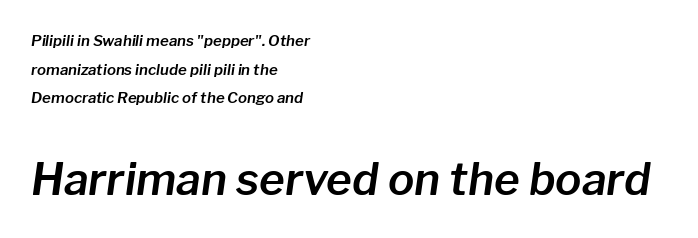
Is the letter spacing exaggerated? No — it looks like the ordinary default. Compare the two chunks: the lower has the greater cap height. Quick note: interline space is abundant. The rendering uses natural spacing where letterforms have individual widths.
